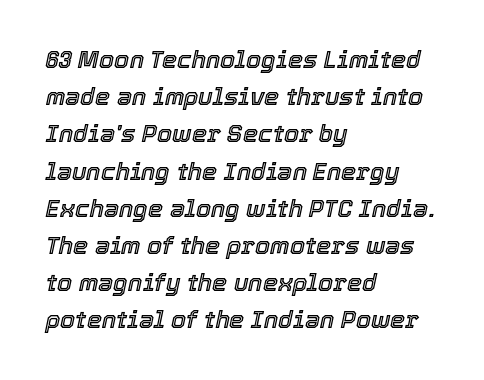
The image shows 24 px text type, italic (leaning right); set left-aligned, normal line spacing (1.55x), normal letter spacing, not underlined.
